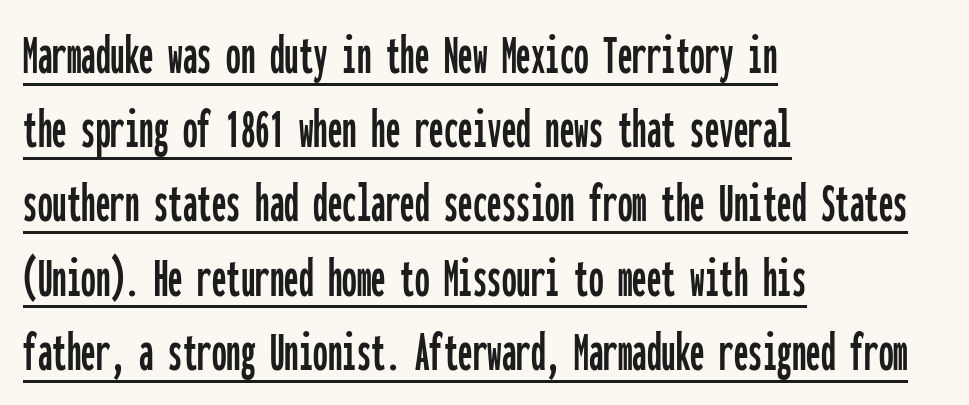
These lines stack with their left ends in a neat column. Each word holds together tightly as a unit, with standard inter-letter gaps. Examine the stroke ends and you'll find no serifs. This block has exactly the height ordinary leading produces. This sample has the even, mechanical cadence of fixed-width lettering. The lettering is marked with a stroke running underneath it.
